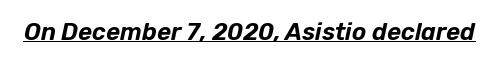
Q: Is the text italic (slanted)? A: Yes, it leans right by about 12 degrees.
Q: Is the text underlined? A: Yes.
Q: Is the spacing between letters normal or unusually wide? A: Normal.
